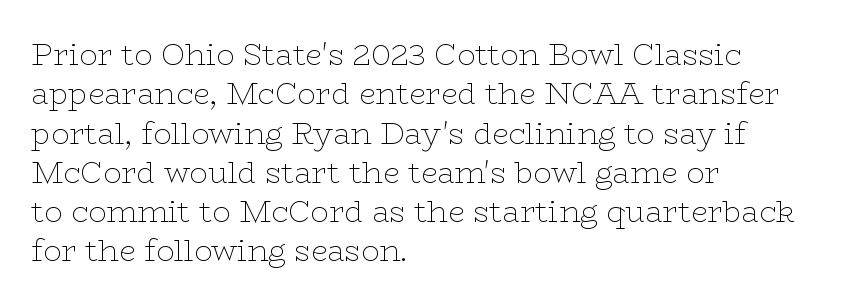
The image shows 30 px thin, wide serif type, upright; set left-aligned, normal line spacing (1.31x), normal letter spacing, not underlined; low stroke contrast and a medium x-height.
